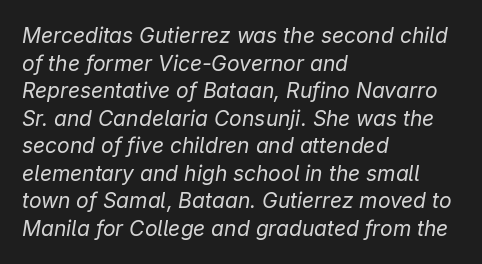
Q: Is the text bold? A: No.
Q: Is the text italic (slanted)? A: Yes, it leans right by about 9 degrees.
Q: Is the text underlined? A: No.
Q: How is the paragraph aligned? A: Left-aligned.
Q: Is the spacing between letters normal or unusually wide? A: Normal.
Q: Is the spacing between lines tight, normal or loose? A: Normal.
